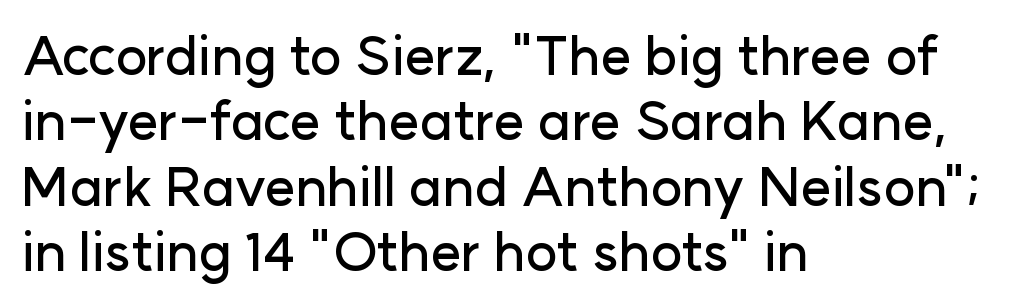
Q: Is the text italic (slanted)? A: No, it is upright.
Q: Is the typeface a serif or a sans-serif typeface? A: Sans-serif.
Q: Is the text underlined? A: No.
Q: How is the paragraph aligned? A: Left-aligned.
Q: Is the spacing between letters normal or unusually wide? A: Normal.
Q: Width (condensed, normal, or wide)? A: Normal.
Q: Stroke contrast? A: Low.
Q: x-height? A: Medium.
Q: Monospaced? A: No.
